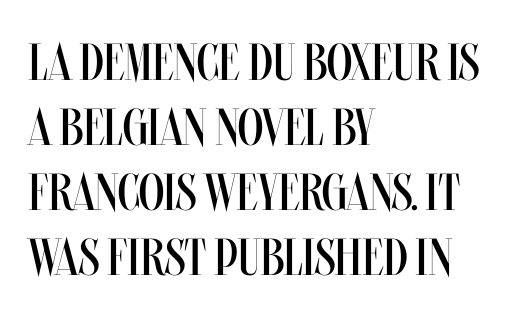
A typesetter would call this proportional, since set widths differ per character. This is not heavy type; no bold has been used. In terms of posture, this sample is upright. The line texture is even and compact thanks to regular tracking.
